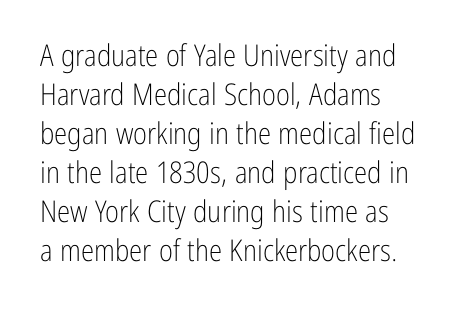
Letters rest on an invisible, unmarked baseline. The lettering stays uniformly vertical, giving the passage a roman look. Regular leading. One-word summary of the alignment: left. The face used here is proportionally spaced, like ordinary book or web type. Letters have the restrained weight of plain body copy at most.
